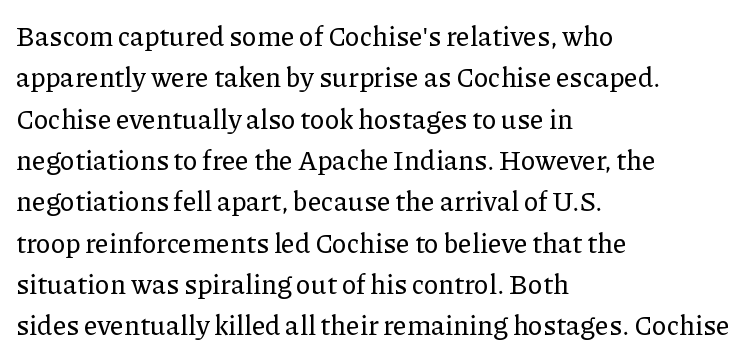
The image shows 27 px text type, upright; set left-aligned, normal line spacing (1.53x), normal letter spacing, not underlined.
